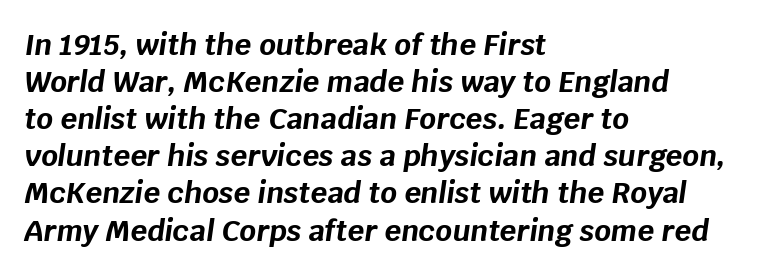
The image shows 29 px bold type, italic (leaning right); set left-aligned, normal line spacing (1.28x), normal letter spacing, not underlined; low stroke contrast and a large x-height.
